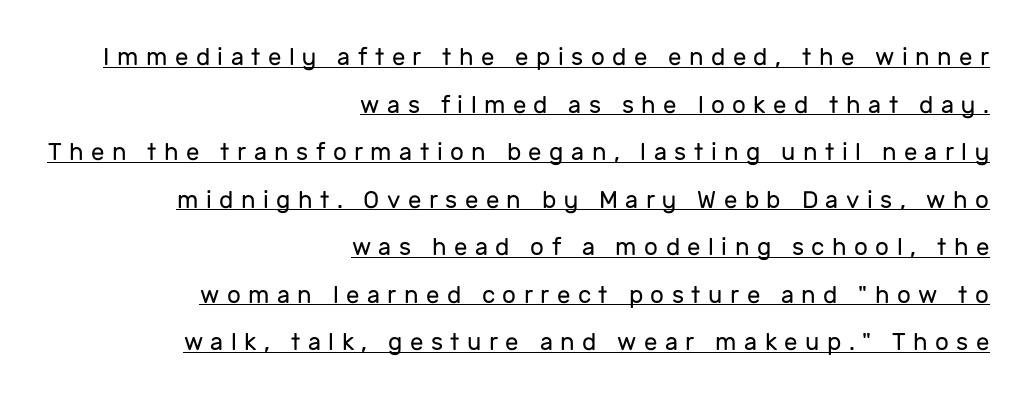
This reads as an unemphasized weight, regular at the heaviest. Here the glyphs are tracked loosely, breaking word shapes into spaced letters. Reading down the column, the eye jumps a long way to each next line. If you drew a ruler down the right edge, every line would touch it. Posture: upright roman. Has an underline been added? It has.
